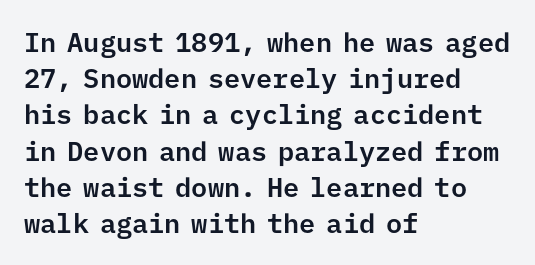
{"italic": "no", "underline": "no", "align": "left", "line_spacing": "normal", "line_spacing_ratio": 1.34, "letter_spacing": "normal", "letter_spacing_em": 0.0, "glyph_px": 27}
